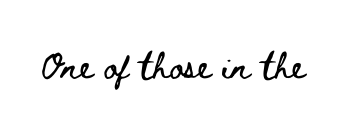
You could not count columns in this text — the font is proportionally spaced. Glance below the letters and you will spot only blank space. In terms of letterspacing, this is plain default setting.
